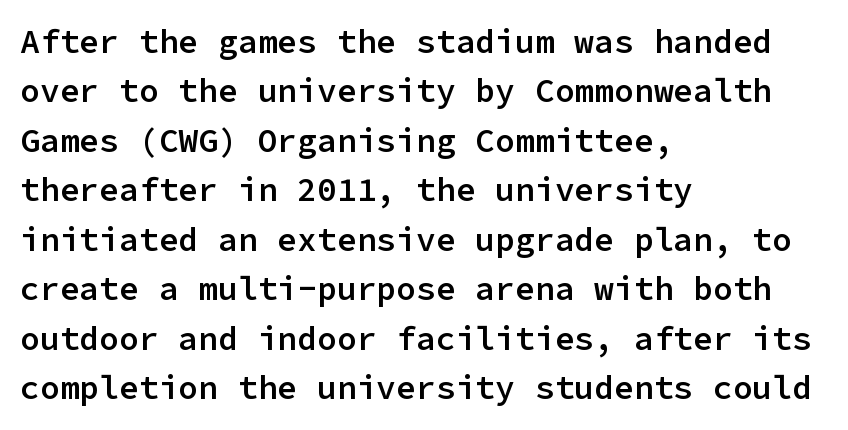
{"serif": "no", "italic": "no", "bold": "semi", "weight": "semibold", "width": "normal", "stroke_contrast": "low", "x_height": "medium", "monospaced": "yes", "underline": "no", "align": "left", "line_spacing": "normal", "line_spacing_ratio": 1.5, "letter_spacing": "normal", "letter_spacing_em": 0.0, "glyph_px": 33}
